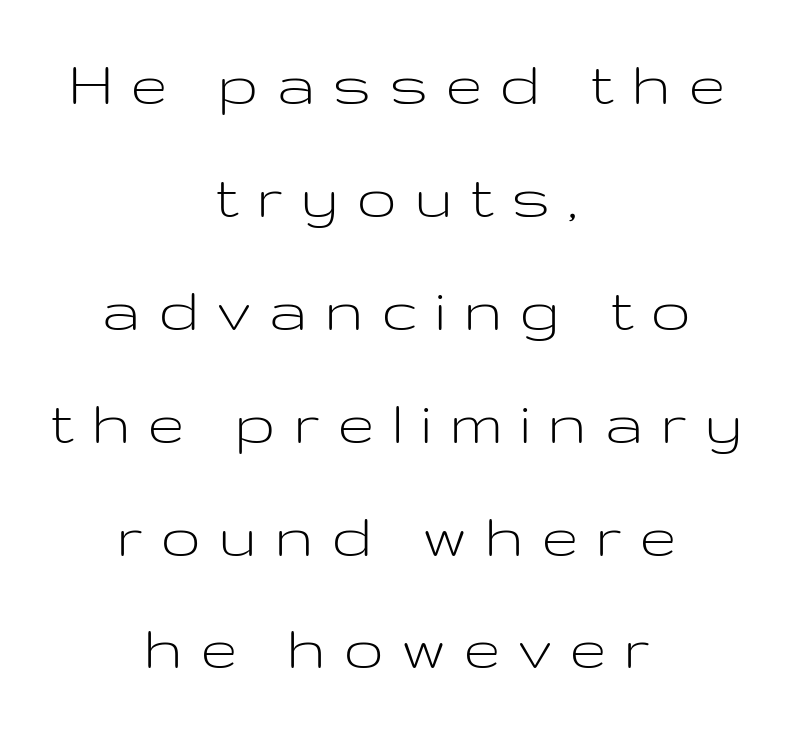
{"serif": "no", "italic": "no", "bold": "no", "weight": "light", "width": "wide", "stroke_contrast": "low", "x_height": "medium", "monospaced": "no", "underline": "no", "align": "center", "line_spacing": "normal", "line_spacing_ratio": 1.66, "letter_spacing": "wide", "letter_spacing_em": 0.25, "glyph_px": 68}
